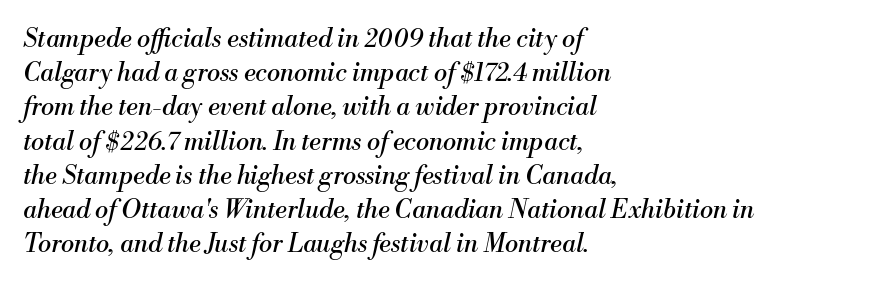
{"italic": "yes", "lean": "right", "slant_degrees": 13, "bold": "no", "underline": "no", "align": "left", "line_spacing": "normal", "line_spacing_ratio": 1.37, "letter_spacing": "normal", "letter_spacing_em": 0.0, "glyph_px": 25}
